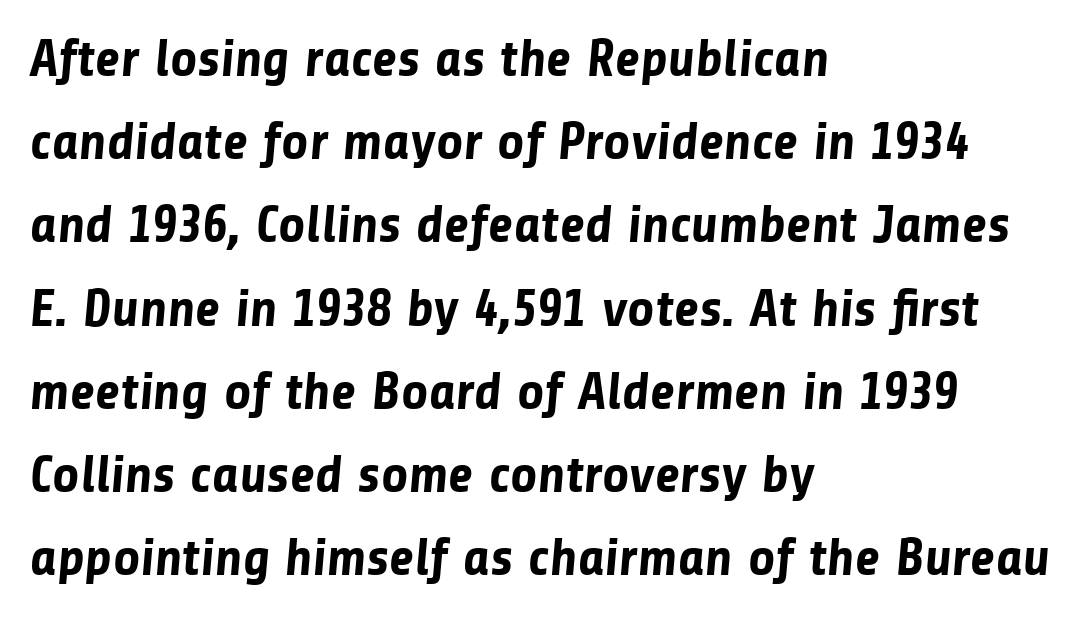
Q: Is the text bold? A: Yes.
Q: Is the typeface a serif or a sans-serif typeface? A: Sans-serif.
Q: Is the text underlined? A: No.
Q: How is the paragraph aligned? A: Left-aligned.
Q: Is the spacing between letters normal or unusually wide? A: Normal.
Q: Is the spacing between lines tight, normal or loose? A: Normal.
Q: Width (condensed, normal, or wide)? A: Normal.
Q: Stroke contrast? A: Low.
Q: x-height? A: Medium.
Q: Monospaced? A: No.
